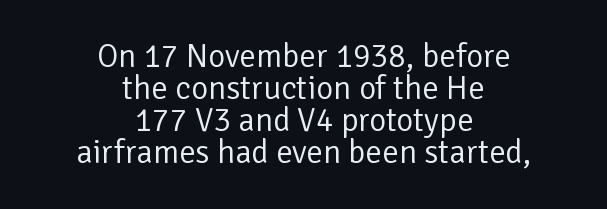
{"serif": "no", "italic": "no", "bold": "no", "weight": "regular", "width": "normal", "stroke_contrast": "low", "x_height": "medium", "monospaced": "no", "underline": "no", "align": "center", "line_spacing": "tight", "line_spacing_ratio": 0.97, "letter_spacing": "normal", "letter_spacing_em": 0.0, "glyph_px": 33}
